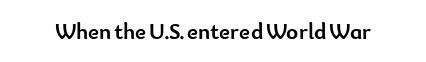
{"italic": "no", "bold": "yes", "underline": "no", "letter_spacing": "normal", "letter_spacing_em": 0.0, "glyph_px": 23}
